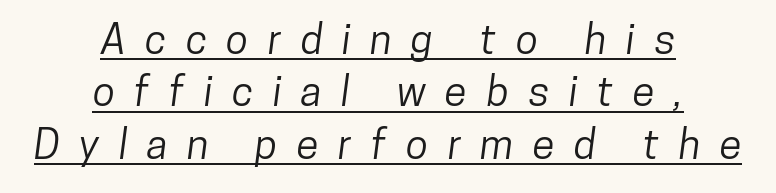
Q: Is the typeface a serif or a sans-serif typeface? A: Sans-serif.
Q: Is the text underlined? A: Yes.
Q: How is the paragraph aligned? A: Centered.
Q: Is the spacing between letters normal or unusually wide? A: Unusually wide.
Q: Is the spacing between lines tight, normal or loose? A: Normal.
Q: Width (condensed, normal, or wide)? A: Condensed.
Q: Stroke contrast? A: Low.
Q: x-height? A: Medium.
Q: Monospaced? A: No.
